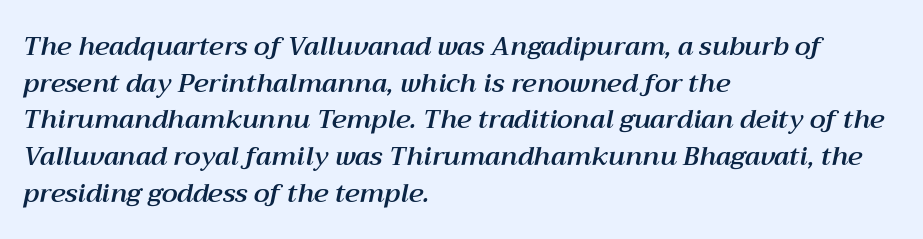
Compared with typical body copy, the letter spacing here is the same. Rows of type keep a routine distance in the vertical direction. Yep, that's italic — everything's leaning. These lines stack with their left ends in a neat column. Just letters on the line, the space beneath them empty.
